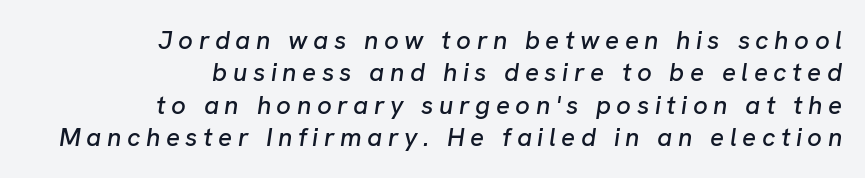
The whole block is typeset with a tilt. The text block is weighted toward the right margin, trailing off unevenly leftward. Descenders are the only things crossing below the line. If you measured baseline to baseline, you'd find a middling distance. The letterforms stand isolated, each surrounded by extra space.
